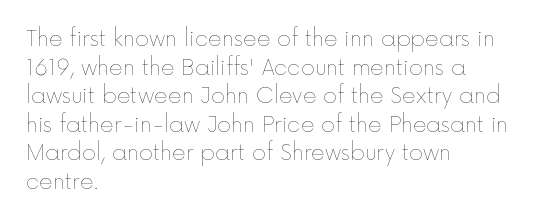
{"italic": "no", "bold": "no", "underline": "no", "align": "left", "line_spacing": "normal", "line_spacing_ratio": 1.36, "letter_spacing": "normal", "letter_spacing_em": 0.0, "glyph_px": 21}
